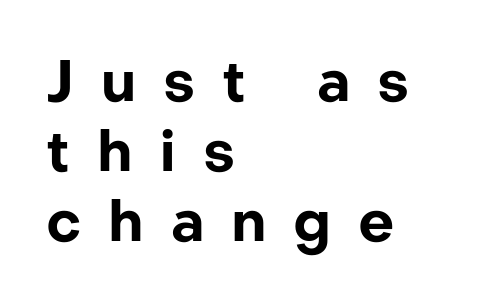
The image shows 57 px bold sans-serif type, upright; set left-aligned, line spacing 1.23x, unusually wide letter spacing (+0.47 em), not underlined; low stroke contrast and a medium x-height.
